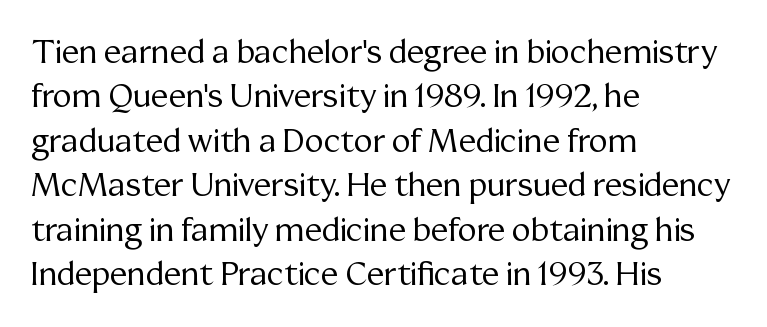
Reading down the block, your eye returns to a fixed left position each line. The typeface chosen for these lines features serifs. The gaps between neighbouring characters are ordinary and unremarkable. Each stroke keeps to a modest, everyday thickness or less.
